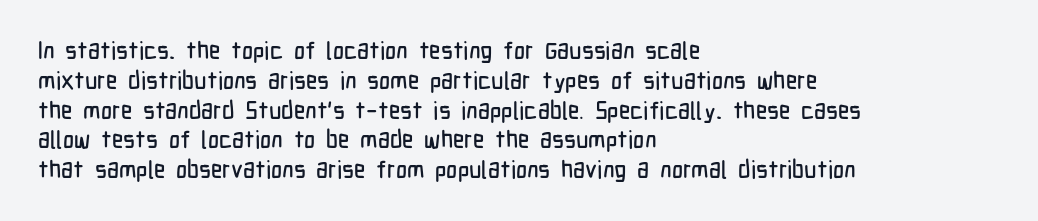
This sample uses an upright cut, with every glyph sitting square on the baseline. The space beneath each line is pristine and unruled. Short note: letters normally spaced. A classic flush-left, rag-right setting is used for this passage.
